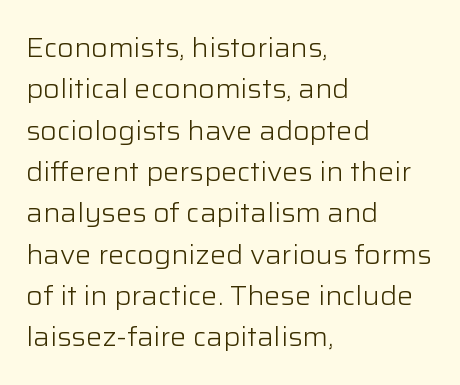
The image shows 27 px text type, upright; set left-aligned, normal line spacing (1.53x), normal letter spacing, not underlined.
